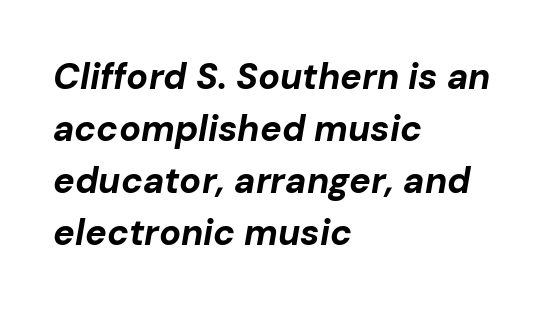
Do the characters align in a grid? No, the font is proportional. The letterforms sit shoulder to shoulder at normal distance. The specimen omits any rule beneath the text block's lines. These lines sit exactly where default settings would place them. I'd describe the lettering as bold — thick and assertive.
